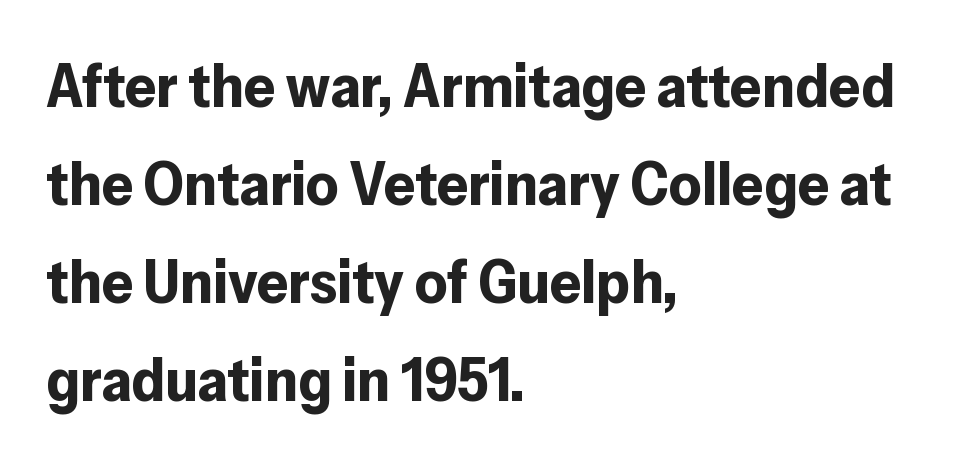
The rendering uses natural spacing where letterforms have individual widths. The typeface chosen for these lines omits serifs. This rendering uses left alignment, leaving the right contour irregular. A roman cut, with each character standing at attention. Interline gaps are of average width in this sample.
